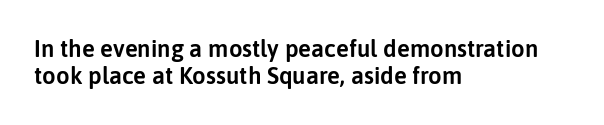
Leading: reduced. The typography opts for an upright posture over an oblique one. Descender tails drop into unmarked territory. Inter-character spacing is left at the font's built-in metrics.
